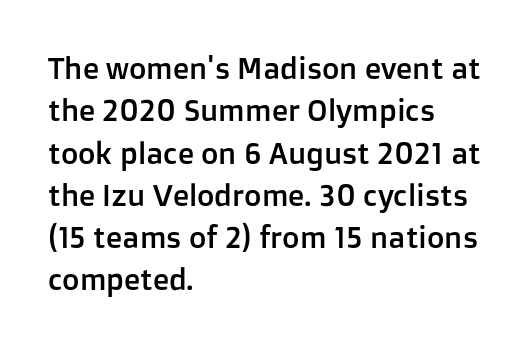
The image shows 30 px sans-serif type, upright; set left-aligned, normal line spacing (1.41x), normal letter spacing, not underlined; low stroke contrast and a medium x-height.
